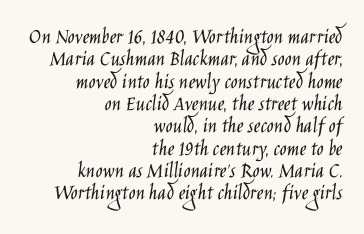
The image shows 23 px text type; set right-aligned, tight line spacing (0.97x), normal letter spacing, not underlined.
